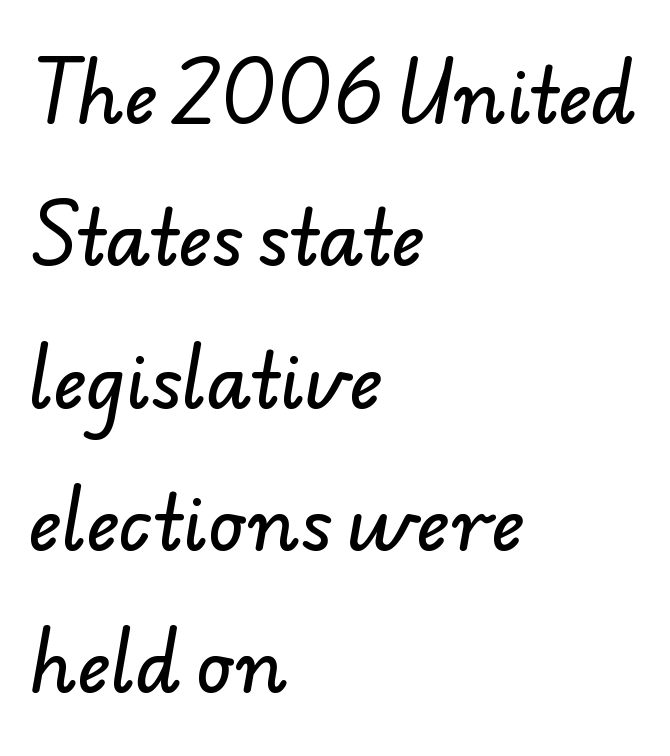
Q: Is the typeface a serif or a sans-serif typeface? A: Sans-serif.
Q: Is the text underlined? A: No.
Q: How is the paragraph aligned? A: Left-aligned.
Q: Is the spacing between letters normal or unusually wide? A: Normal.
Q: Is the spacing between lines tight, normal or loose? A: Loose.
Q: Width (condensed, normal, or wide)? A: Normal.
Q: Stroke contrast? A: Low.
Q: x-height? A: Small.
Q: Monospaced? A: No.
